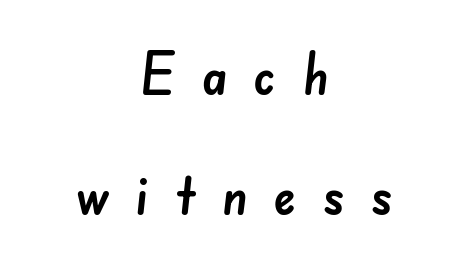
{"serif": "no", "width": "normal", "stroke_contrast": "low", "x_height": "small", "monospaced": "no", "underline": "no", "align": "center", "line_spacing": "loose", "line_spacing_ratio": 2.07, "letter_spacing": "wide", "letter_spacing_em": 0.45, "glyph_px": 58}
